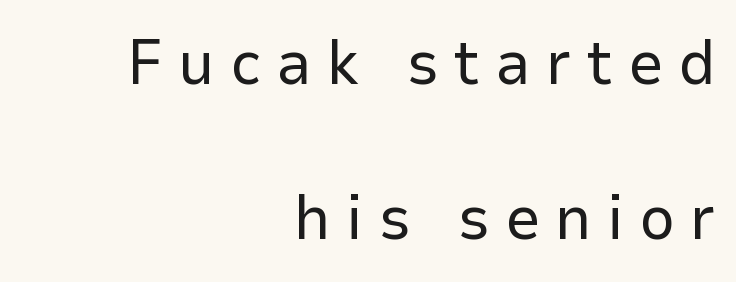
The image shows 63 px regular-weight sans-serif type, upright; set right-aligned, loose line spacing (2.46x), unusually wide letter spacing (+0.24 em), not underlined; low stroke contrast and a medium x-height.
